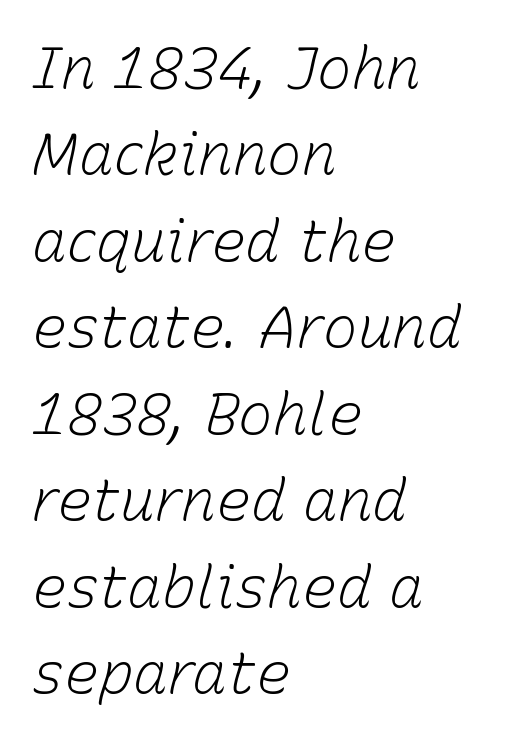
Q: Is the text bold? A: No.
Q: Is the text italic (slanted)? A: Yes, it leans right by about 15 degrees.
Q: Is the text underlined? A: No.
Q: How is the paragraph aligned? A: Left-aligned.
Q: Is the spacing between letters normal or unusually wide? A: Normal.
Q: Is the spacing between lines tight, normal or loose? A: Normal.
Q: Width (condensed, normal, or wide)? A: Normal.
Q: Stroke contrast? A: Low.
Q: x-height? A: Medium.
Q: Monospaced? A: No.
